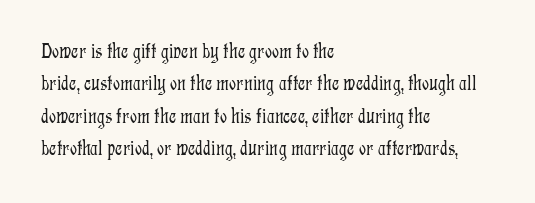
Q: Is the text bold? A: No.
Q: Is the text italic (slanted)? A: No, it is upright.
Q: Is the text underlined? A: No.
Q: How is the paragraph aligned? A: Left-aligned.
Q: Is the spacing between letters normal or unusually wide? A: Normal.
Q: Is the spacing between lines tight, normal or loose? A: Normal.
